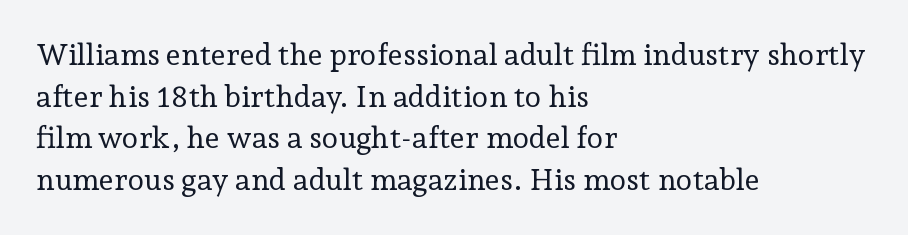
This sample keeps an unexceptional amount of space between lines. These lines are rendered in a variable-pitch font. One-word summary of the alignment: left. Is the stroke heavy? The answer is a plain regular-or-lighter.
